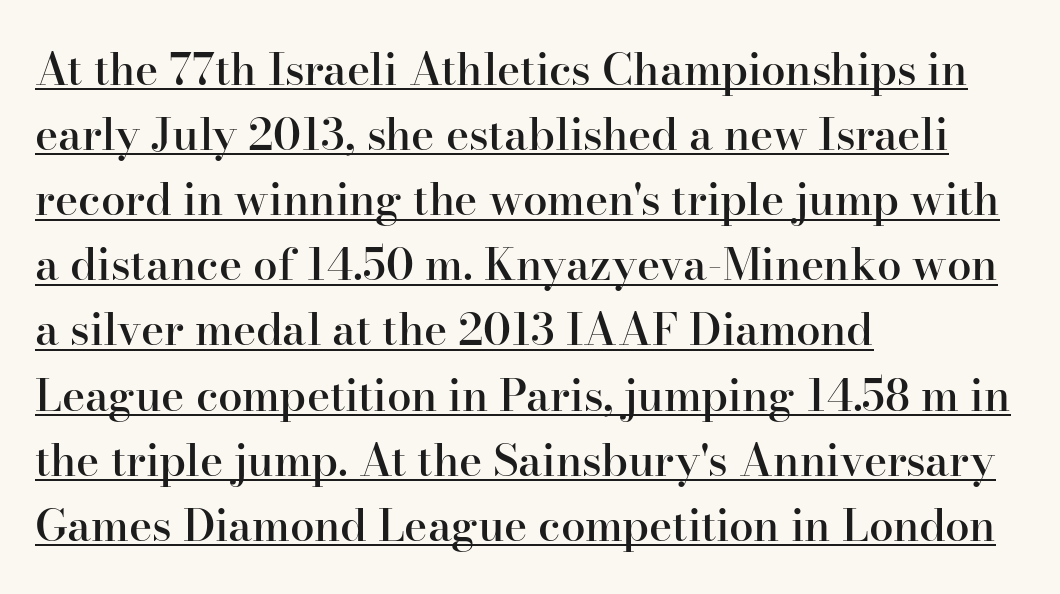
Q: Is the text bold? A: Semi-bold.
Q: Is the text italic (slanted)? A: No, it is upright.
Q: Is the typeface a serif or a sans-serif typeface? A: Serif.
Q: Is the text underlined? A: Yes.
Q: How is the paragraph aligned? A: Left-aligned.
Q: Is the spacing between letters normal or unusually wide? A: Normal.
Q: Is the spacing between lines tight, normal or loose? A: Normal.
Q: Width (condensed, normal, or wide)? A: Normal.
Q: Stroke contrast? A: High.
Q: x-height? A: Small.
Q: Monospaced? A: No.
